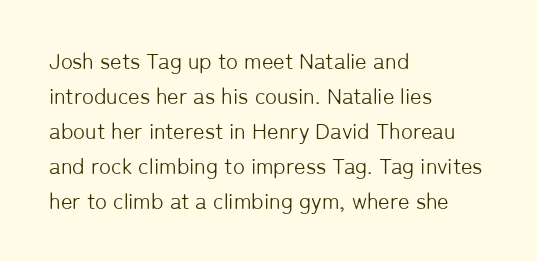
Every stem runs plumb, perpendicular to the baseline. Ink coverage per letter is moderate at most. Does extra space separate the letters? No, they use regular spacing. Line starts are locked; line ends wander. If you measured baseline to baseline, you'd find a middling distance.
